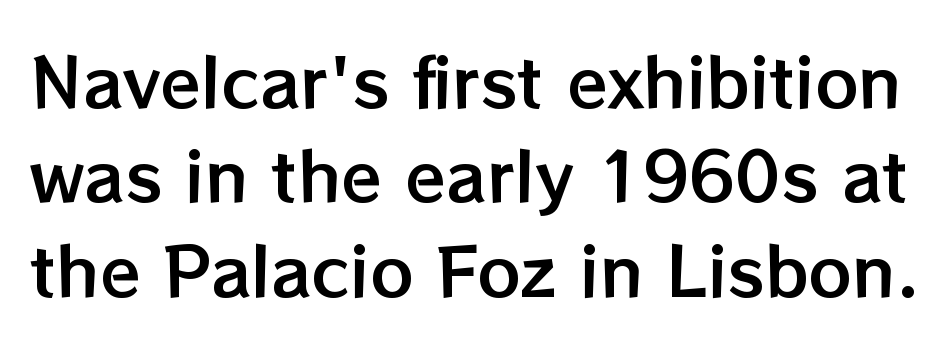
The image shows 67 px text type, upright; set normal line spacing (1.41x), normal letter spacing, not underlined; low stroke contrast and a medium x-height.
